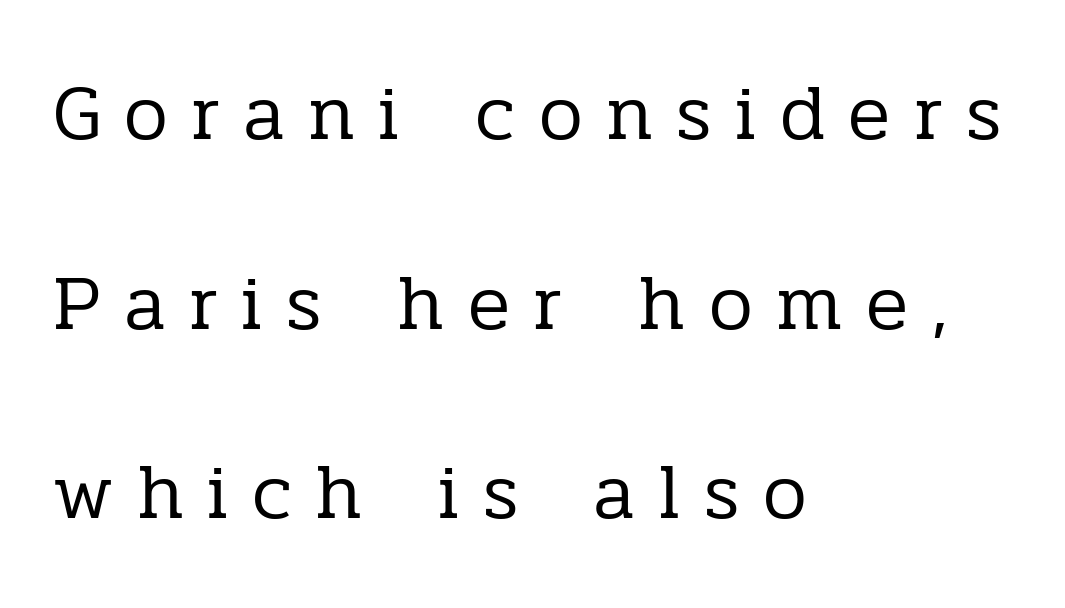
Q: Is the text bold? A: No.
Q: Is the text italic (slanted)? A: No, it is upright.
Q: Is the typeface a serif or a sans-serif typeface? A: Serif.
Q: Is the text underlined? A: No.
Q: How is the paragraph aligned? A: Left-aligned.
Q: Is the spacing between letters normal or unusually wide? A: Unusually wide.
Q: Is the spacing between lines tight, normal or loose? A: Loose.
Q: Width (condensed, normal, or wide)? A: Normal.
Q: Stroke contrast? A: Low.
Q: x-height? A: Medium.
Q: Monospaced? A: No.
